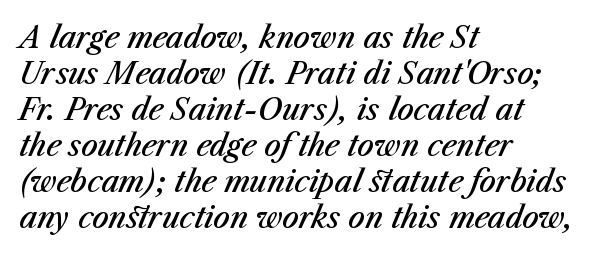
Looking at the ascenders, they clearly lean. Notice the strokes are somewhat thickened but not fully heavy: this is a semibold. These lines are rendered in a variable-pitch font. A bare baseline throughout the passage. The horizontal fit of the characters is conventional and even.
